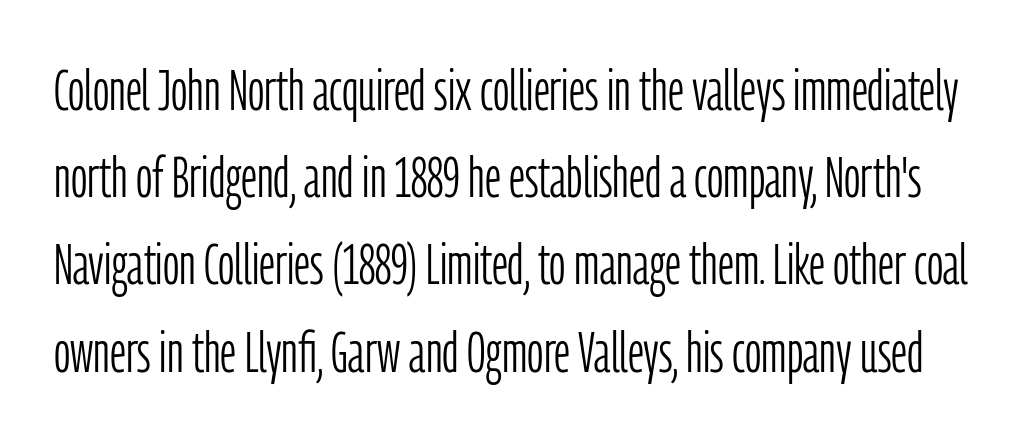
The image shows 57 px light, condensed sans-serif type, upright; set normal line spacing (1.53x), normal letter spacing, not underlined; low stroke contrast and a medium x-height.
